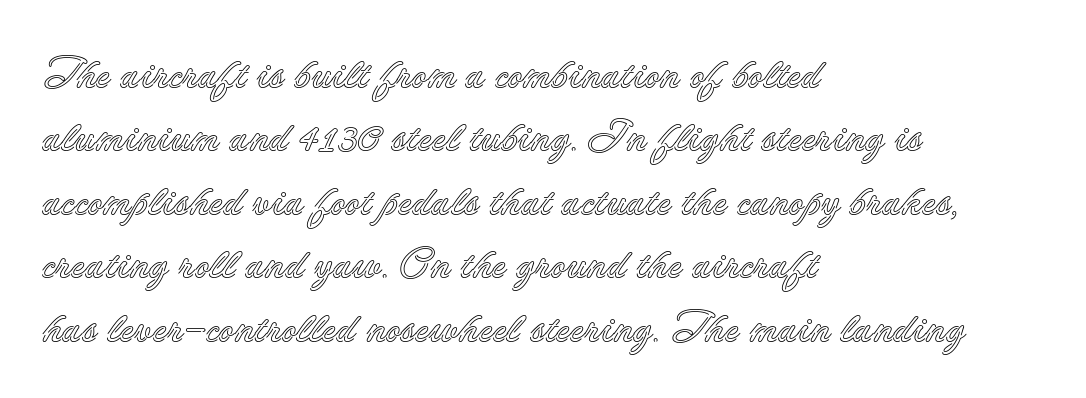
Q: Is the text italic (slanted)? A: Yes.
Q: Is the text underlined? A: No.
Q: How is the paragraph aligned? A: Left-aligned.
Q: Is the spacing between letters normal or unusually wide? A: Normal.
Q: Is the spacing between lines tight, normal or loose? A: Normal.
Q: Width (condensed, normal, or wide)? A: Normal.
Q: x-height? A: Small.
Q: Monospaced? A: No.
